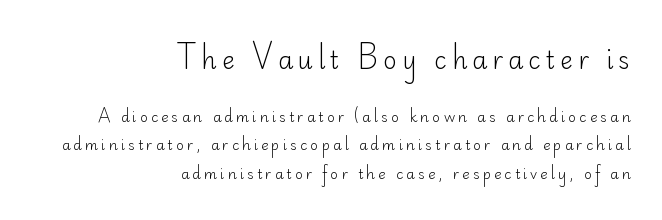
It's the straight-up-and-down kind of type. The words here are not underlined. The typesetter chose a ragged-left arrangement here. The type is letterspaced generously, with wide tracking. Leading: increased.
